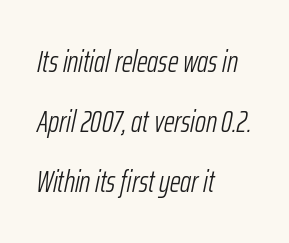
The specimen reads as italic at a glance. The strokes are not fattened; the text isn't bold. Between one letter and the next there's only the usual sliver of space. The strip under each line holds only bare page. This sample has the flowing, uneven cadence of proportional lettering. These lines are set flush left with a ragged right edge.
